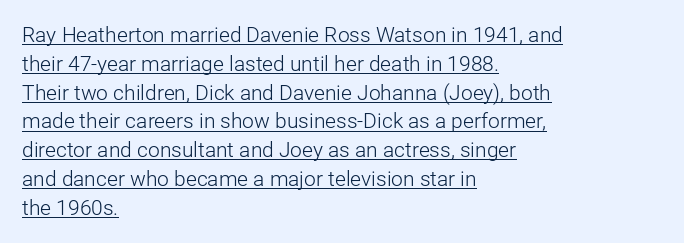
{"italic": "no", "bold": "no", "underline": "yes", "align": "left", "line_spacing": "normal", "line_spacing_ratio": 1.37, "letter_spacing": "normal", "letter_spacing_em": 0.0, "glyph_px": 21}
